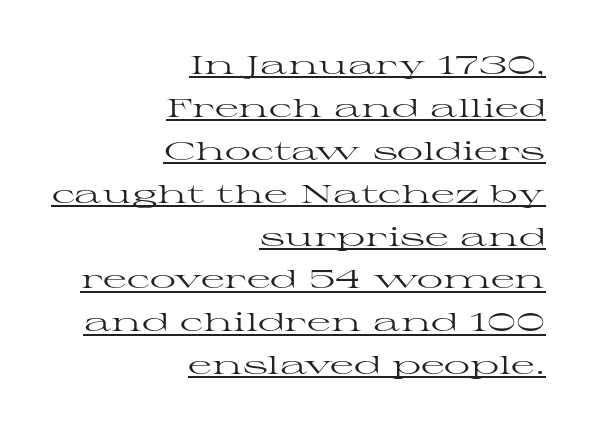
Q: Is the text bold? A: No.
Q: Is the text italic (slanted)? A: No, it is upright.
Q: Is the text underlined? A: Yes.
Q: How is the paragraph aligned? A: Right-aligned.
Q: Is the spacing between letters normal or unusually wide? A: Normal.
Q: Is the spacing between lines tight, normal or loose? A: Normal.
